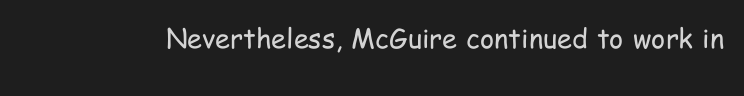
The image shows 27 px text type, upright; set normal letter spacing, not underlined.
